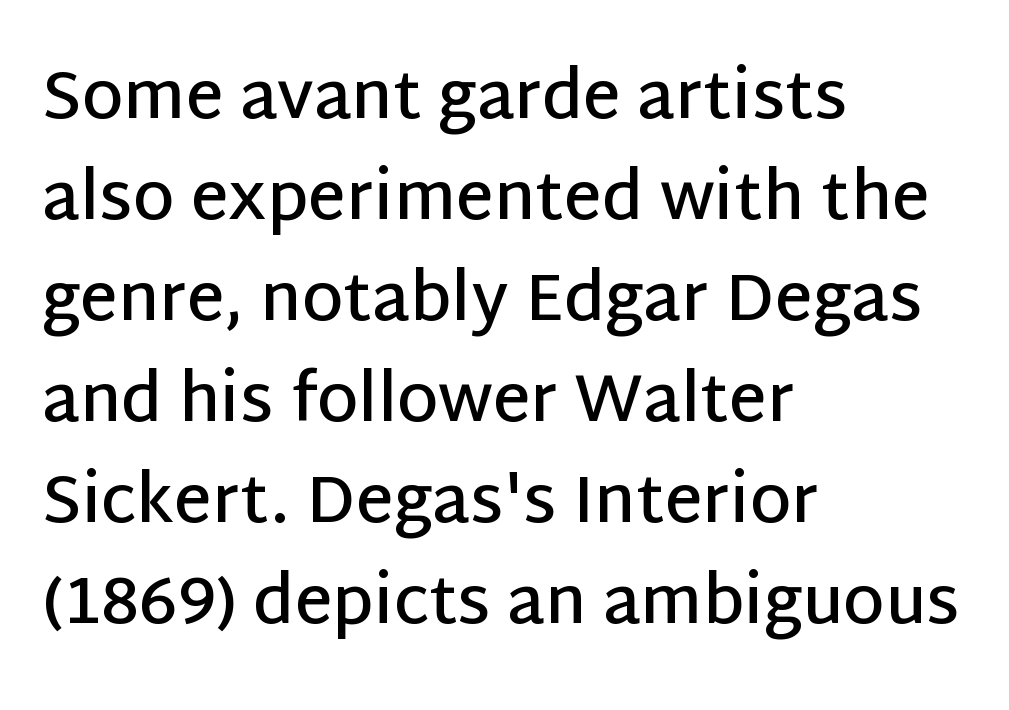
You can tell it's not italic because the verticals are truly vertical. Its strokes are somewhat broadened, the hallmark of semibold type. Looks like regular typesetting: each glyph gets only the width it needs. The face used here is rendered with its standard letterfit. A clean baseline with only descenders dipping below it.
